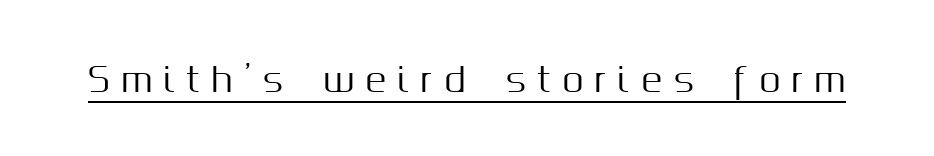
{"serif": "no", "italic": "no", "width": "normal", "stroke_contrast": "medium", "x_height": "medium", "monospaced": "no", "underline": "yes", "letter_spacing": "wide", "letter_spacing_em": 0.34, "glyph_px": 34}
